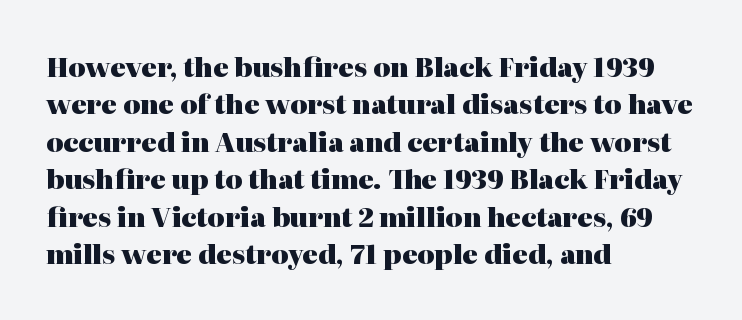
The image shows 26 px bold type, upright; set left-aligned, normal line spacing (1.44x), normal letter spacing, not underlined.
